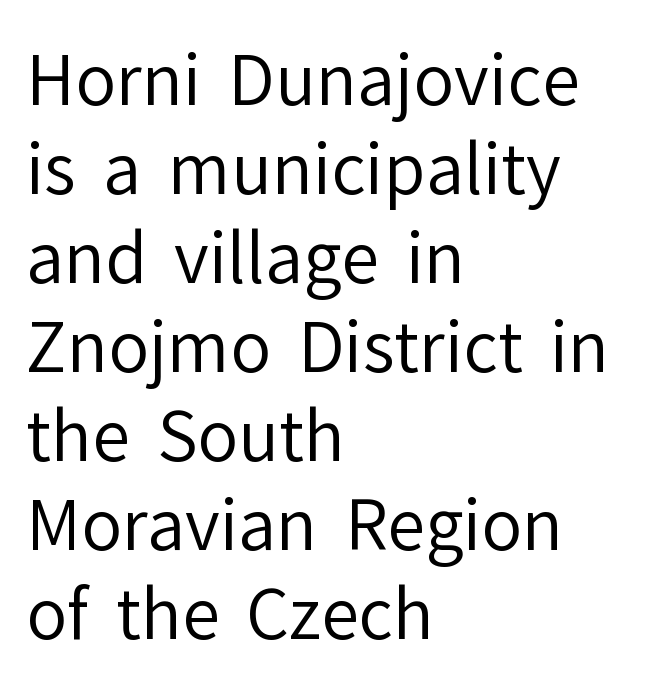
The image shows 68 px regular-weight sans-serif type, upright; set left-aligned, normal line spacing (1.31x), normal letter spacing, not underlined; low stroke contrast and a medium x-height.
